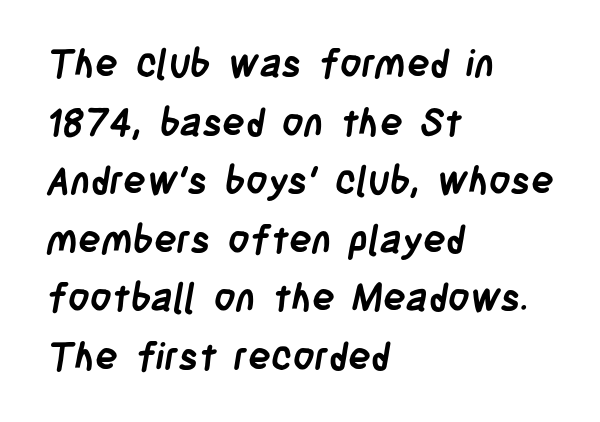
{"serif": "no", "bold": "yes", "weight": "semibold", "width": "condensed", "stroke_contrast": "low", "x_height": "large", "monospaced": "no", "underline": "no", "align": "left", "line_spacing": "normal", "line_spacing_ratio": 1.54, "letter_spacing": "normal", "letter_spacing_em": 0.0, "glyph_px": 38}
